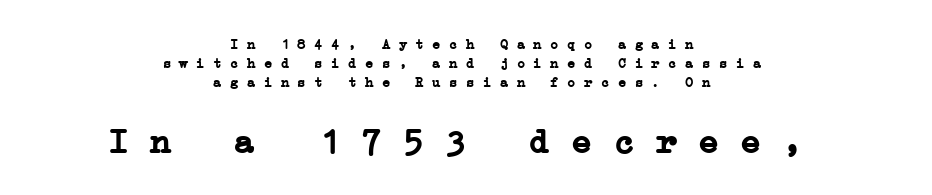
You could count columns in this text — the font is strictly monospaced. Vertically, the passage feels balanced, rows spaced as you'd expect. This sample is center-justified, so both line endings float freely. Larger block? The one below; the one above is distinctly smaller.
